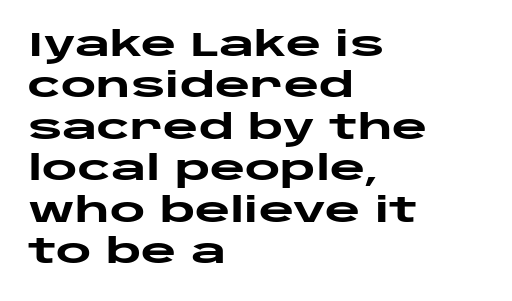
The letters advance in unequal steps, a hallmark of proportional type. Rule under the text: the space is simply empty. If you drew a ruler down the left edge, every line would touch it. Posture: vertical.
